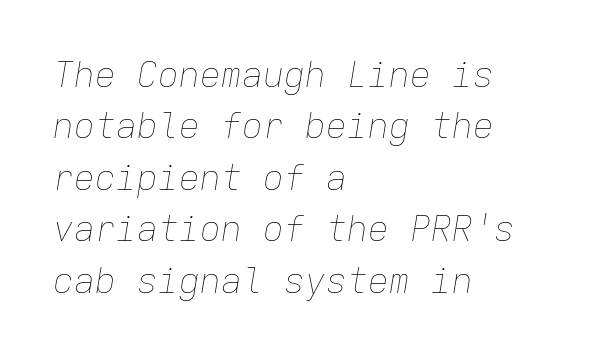
Q: Is the text bold? A: No.
Q: Is the text italic (slanted)? A: Yes, it leans right by about 9 degrees.
Q: Is the text underlined? A: No.
Q: How is the paragraph aligned? A: Left-aligned.
Q: Is the spacing between letters normal or unusually wide? A: Normal.
Q: Is the spacing between lines tight, normal or loose? A: Normal.
Q: Width (condensed, normal, or wide)? A: Normal.
Q: Stroke contrast? A: Low.
Q: x-height? A: Medium.
Q: Monospaced? A: Yes.
